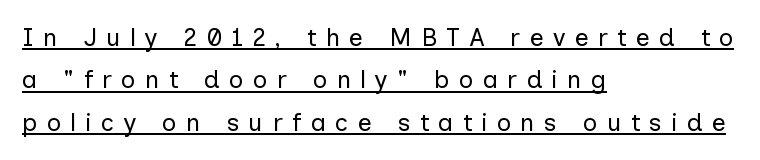
{"italic": "no", "bold": "no", "underline": "yes", "align": "left", "line_spacing": "normal", "line_spacing_ratio": 1.7, "letter_spacing": "wide", "letter_spacing_em": 0.37, "glyph_px": 25}
